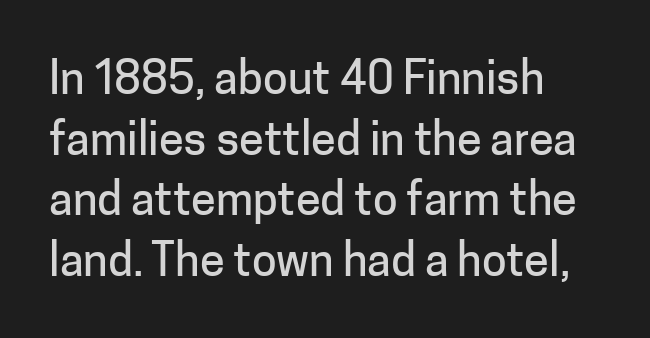
{"serif": "no", "italic": "no", "width": "normal", "stroke_contrast": "low", "x_height": "medium", "monospaced": "no", "underline": "no", "align": "left", "line_spacing": "normal", "line_spacing_ratio": 1.35, "letter_spacing": "normal", "letter_spacing_em": 0.0, "glyph_px": 45}
